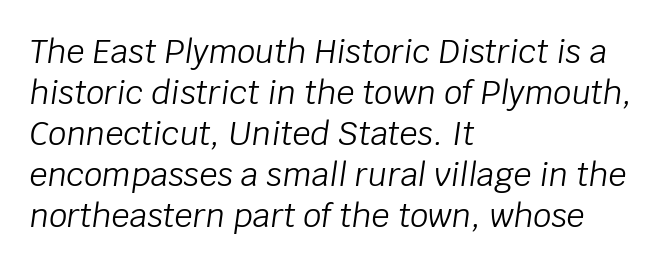
The image shows 32 px light type, italic (leaning right); set left-aligned, normal line spacing (1.28x), normal letter spacing, not underlined; low stroke contrast and a large x-height.
